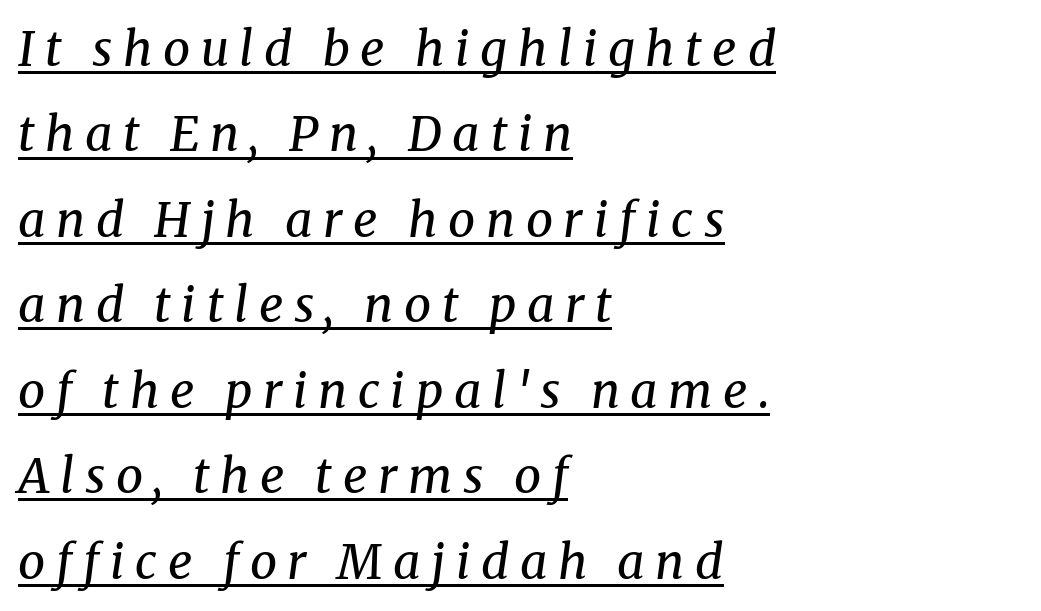
Q: Is the text bold? A: No.
Q: Is the text italic (slanted)? A: Yes, it leans right by about 8 degrees.
Q: Is the typeface a serif or a sans-serif typeface? A: Serif.
Q: Is the text underlined? A: Yes.
Q: How is the paragraph aligned? A: Left-aligned.
Q: Is the spacing between letters normal or unusually wide? A: Unusually wide.
Q: Width (condensed, normal, or wide)? A: Normal.
Q: Stroke contrast? A: Medium.
Q: x-height? A: Medium.
Q: Monospaced? A: No.
